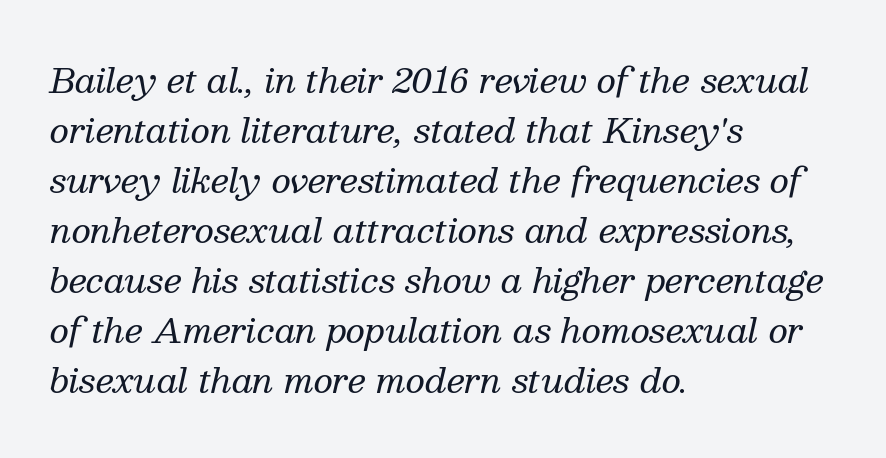
The whole block is typeset with a tilt. These lines are set flush left with a ragged right edge. The characters display serif detailing at their extremities. Weight: regular or lighter.
